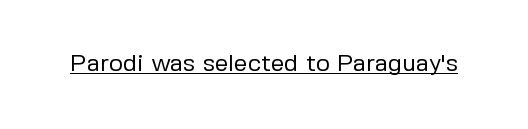
Q: Is the text bold? A: No.
Q: Is the text italic (slanted)? A: No, it is upright.
Q: Is the text underlined? A: Yes.
Q: Is the spacing between letters normal or unusually wide? A: Normal.
